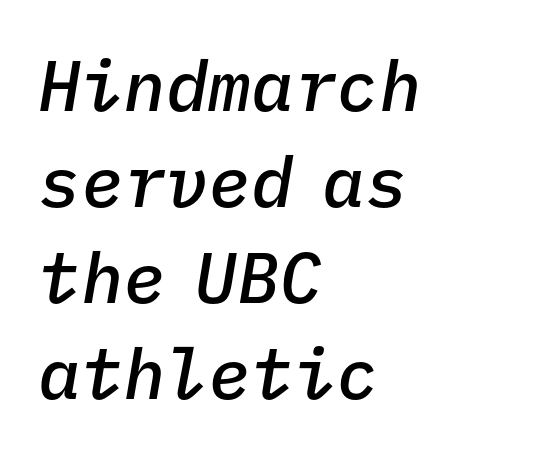
{"italic": "yes", "lean": "right", "slant_degrees": 9, "bold": "semi", "weight": "semibold", "width": "normal", "stroke_contrast": "low", "x_height": "medium", "monospaced": "yes", "underline": "no", "align": "left", "line_spacing": "normal", "line_spacing_ratio": 1.35, "letter_spacing": "normal", "letter_spacing_em": 0.0, "glyph_px": 71}
